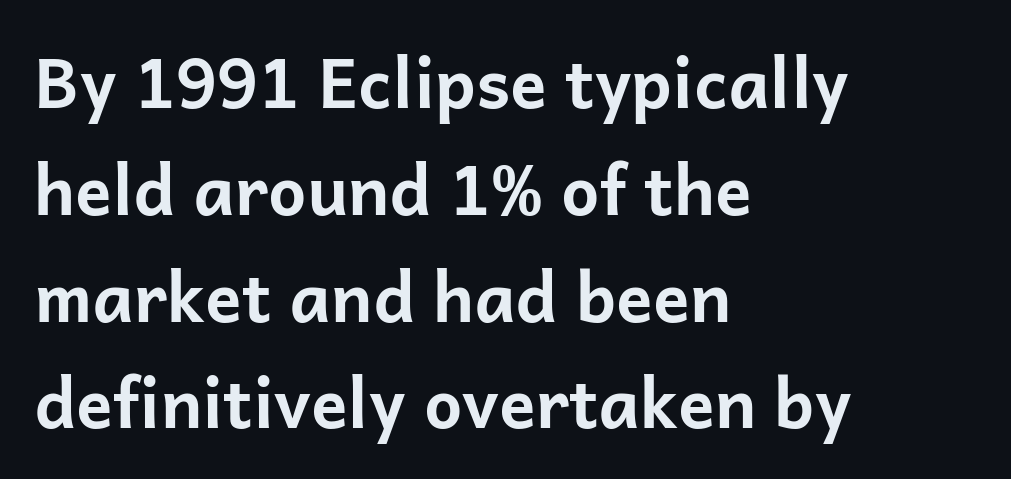
{"serif": "no", "italic": "no", "bold": "yes", "weight": "bold", "width": "normal", "stroke_contrast": "low", "x_height": "medium", "monospaced": "no", "underline": "no", "align": "left", "line_spacing": "normal", "line_spacing_ratio": 1.57, "letter_spacing": "normal", "letter_spacing_em": 0.0, "glyph_px": 68}
